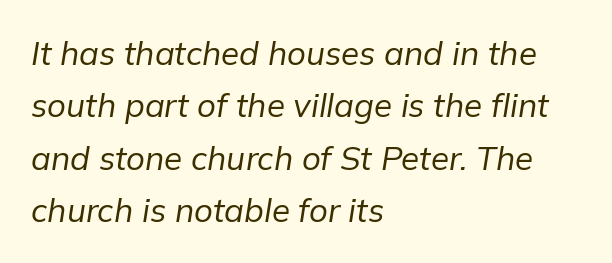
Q: Is the text bold? A: No.
Q: Is the text italic (slanted)? A: Yes, it leans right by about 9 degrees.
Q: Is the text underlined? A: No.
Q: How is the paragraph aligned? A: Left-aligned.
Q: Is the spacing between letters normal or unusually wide? A: Normal.
Q: Is the spacing between lines tight, normal or loose? A: Normal.
Q: Width (condensed, normal, or wide)? A: Normal.
Q: Stroke contrast? A: Low.
Q: x-height? A: Medium.
Q: Monospaced? A: No.
